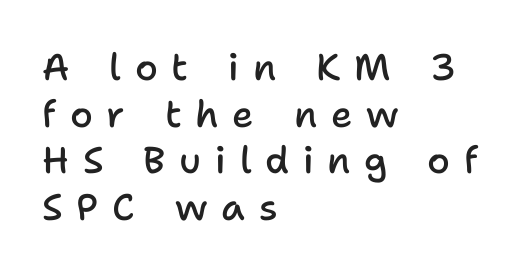
The image shows 37 px semibold sans-serif type, upright; set left-aligned, normal line spacing (1.26x), unusually wide letter spacing (+0.37 em), not underlined; low stroke contrast and a medium x-height.
